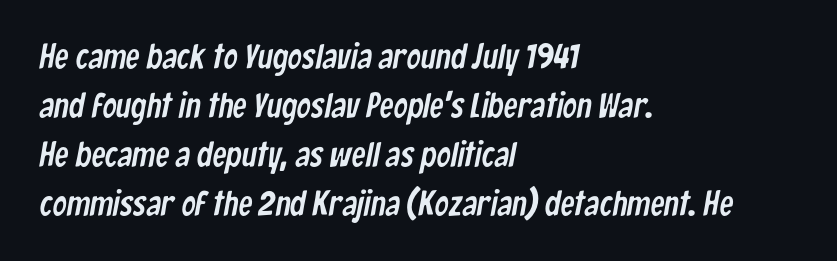
{"serif": "no", "width": "condensed", "stroke_contrast": "low", "x_height": "medium", "monospaced": "no", "underline": "no", "align": "left", "line_spacing": "normal", "line_spacing_ratio": 1.4, "letter_spacing": "normal", "letter_spacing_em": 0.0, "glyph_px": 35}
